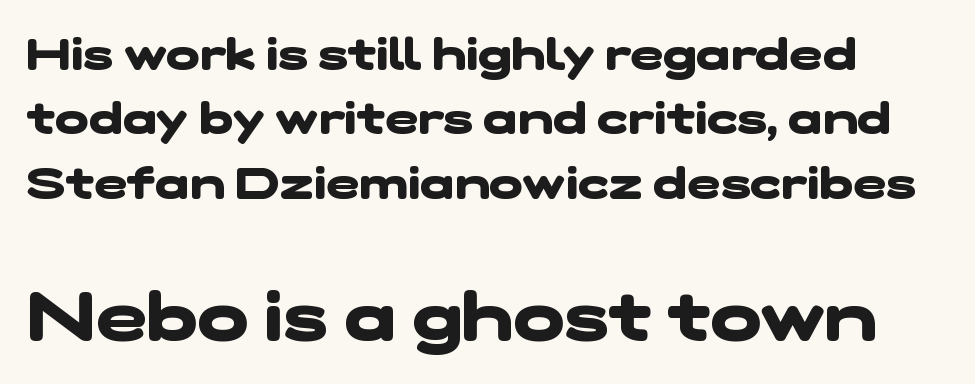
Q: Is the text bold? A: Yes.
Q: Is the typeface a serif or a sans-serif typeface? A: Sans-serif.
Q: Is the text underlined? A: No.
Q: Is the spacing between letters normal or unusually wide? A: Normal.
Q: Is the spacing between lines tight, normal or loose? A: Normal.
Q: Which block of text is set in a larger size, the first (top) or the second (bottom)? A: The second (bottom) one.
Q: Width (condensed, normal, or wide)? A: Wide.
Q: Stroke contrast? A: Low.
Q: x-height? A: Medium.
Q: Monospaced? A: No.
